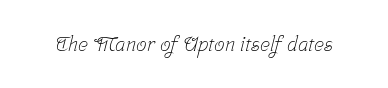
Students, note that the glyphs here touch the page at normal intervals. The typesetting does not lean heavy: it is not bold. Descender tails drop into unmarked territory.
